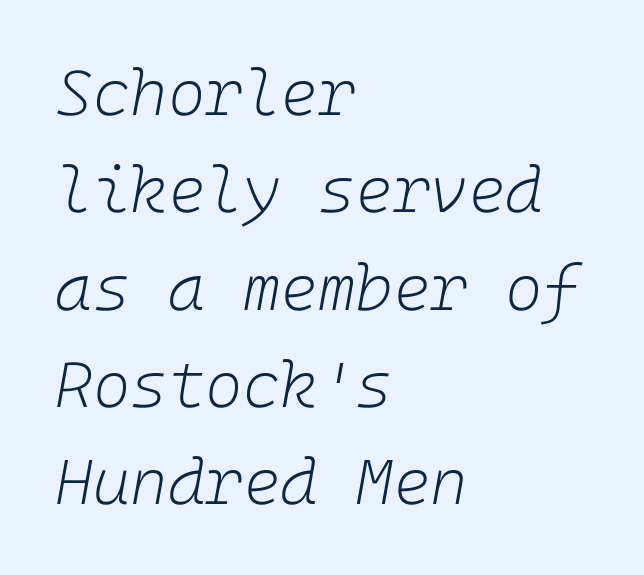
The image shows 64 px light type, italic (leaning right); set left-aligned, normal line spacing (1.52x), normal letter spacing, not underlined; low stroke contrast and a medium x-height.
